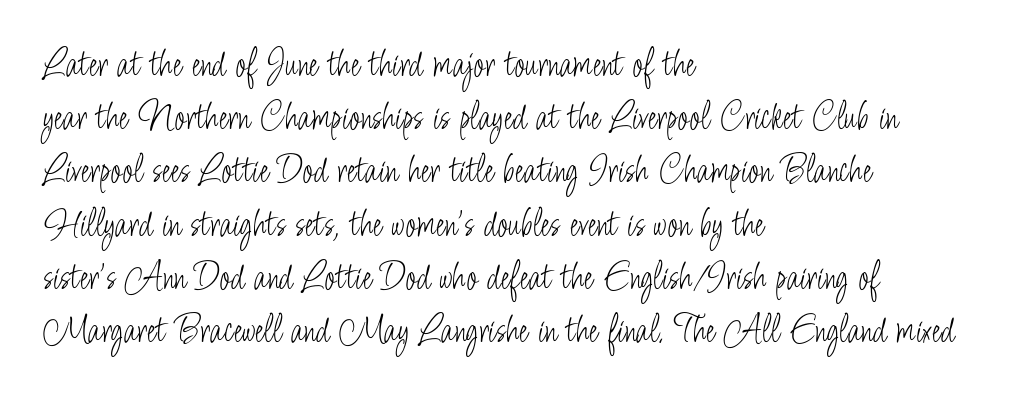
Q: Is the text bold? A: No.
Q: Is the text italic (slanted)? A: Yes.
Q: Is the typeface a serif or a sans-serif typeface? A: Sans-serif.
Q: Is the text underlined? A: No.
Q: How is the paragraph aligned? A: Left-aligned.
Q: Is the spacing between letters normal or unusually wide? A: Normal.
Q: Is the spacing between lines tight, normal or loose? A: Normal.
Q: Width (condensed, normal, or wide)? A: Condensed.
Q: Stroke contrast? A: Low.
Q: x-height? A: Small.
Q: Monospaced? A: No.
